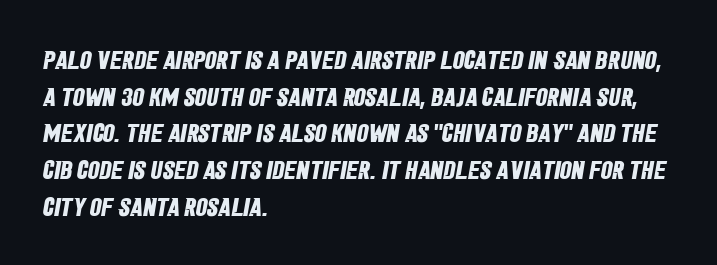
The image shows 26 px bold type; set left-aligned, normal line spacing (1.41x), normal letter spacing, not underlined.
